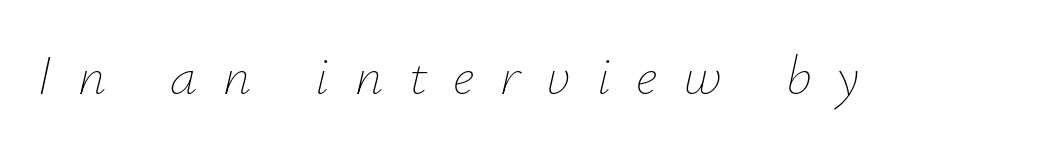
Note the varied advance widths — an 'i' is clearly narrower than an 'm'. This is oblique type, the kind used for emphasis or titles. No letter is thick-stroked: the sample isn't bold. Loose tracking; the words dissolve into strings of separated letters. The string is rendered with underlining switched off.
